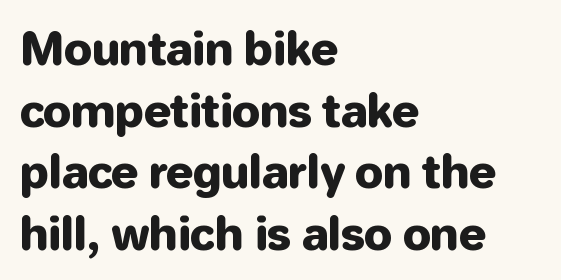
Default kerning and tracking; the words read as compact shapes. The lines in this sample share a left origin and differ only in where they stop. It's the straight-up-and-down kind of type. Here the designer chose a conventional face with non-uniform glyph widths. Regular leading. The typeface chosen for these lines omits serifs.
